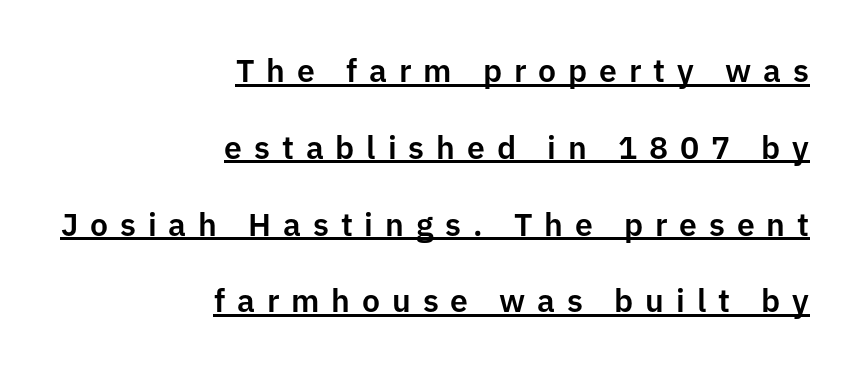
The image shows 32 px sans-serif type, upright; set right-aligned, loose line spacing (2.4x), unusually wide letter spacing (+0.37 em), underlined; low stroke contrast and a medium x-height.
